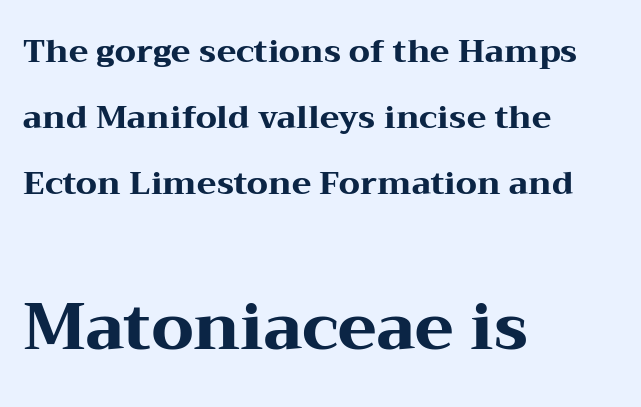
Do the letters lean? They stand straight. Only glyphs here, with clear space below each row. Each glyph is drawn with heavy, bold strokes. Small tapered or slab feet sit at the stroke ends, so this counts as serif. The rendering uses a large line-height, opening up the rows. The face used here appears at its bigger size in the lower chunk.
